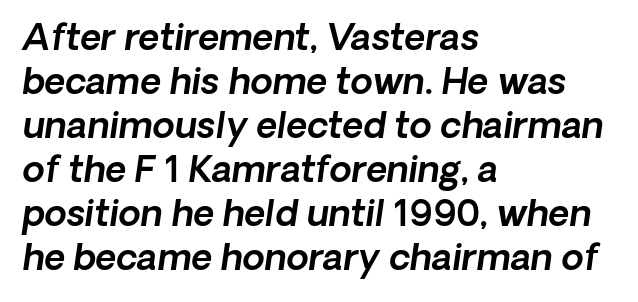
Q: Is the text italic (slanted)? A: Yes, it leans right by about 8 degrees.
Q: Is the text underlined? A: No.
Q: How is the paragraph aligned? A: Left-aligned.
Q: Is the spacing between letters normal or unusually wide? A: Normal.
Q: Width (condensed, normal, or wide)? A: Normal.
Q: x-height? A: Medium.
Q: Monospaced? A: No.
